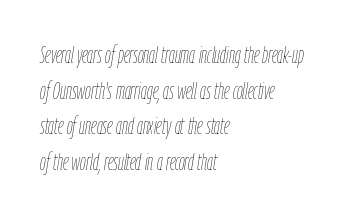
{"italic": "yes", "lean": "right", "slant_degrees": 9, "bold": "no", "underline": "no", "align": "left", "line_spacing": "normal", "line_spacing_ratio": 1.55, "letter_spacing": "normal", "letter_spacing_em": 0.0, "glyph_px": 23}
